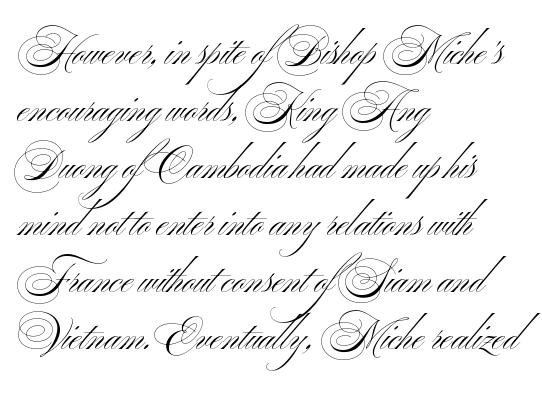
The image shows 39 px light, wide sans-serif type; set left-aligned, normal line spacing (1.46x), normal letter spacing, not underlined; medium stroke contrast and a small x-height.
